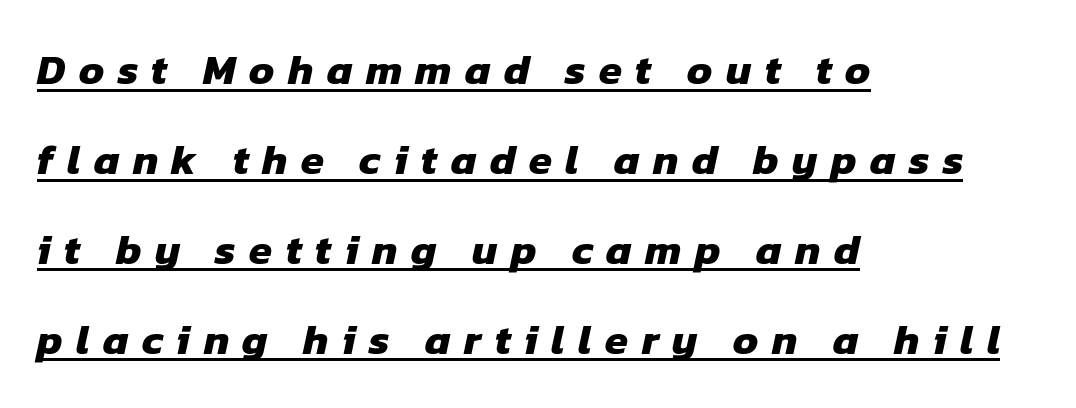
Q: Is the text bold? A: Yes.
Q: Is the typeface a serif or a sans-serif typeface? A: Sans-serif.
Q: Is the text underlined? A: Yes.
Q: How is the paragraph aligned? A: Left-aligned.
Q: Is the spacing between letters normal or unusually wide? A: Unusually wide.
Q: Is the spacing between lines tight, normal or loose? A: Loose.
Q: Width (condensed, normal, or wide)? A: Normal.
Q: Stroke contrast? A: Low.
Q: x-height? A: Medium.
Q: Monospaced? A: No.
